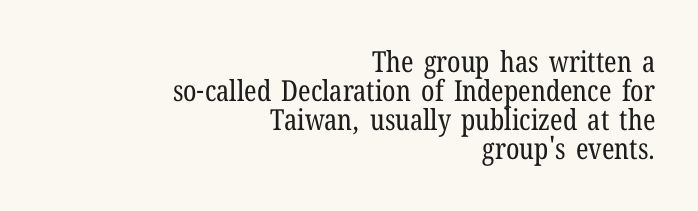
The image shows 29 px regular-weight, condensed serif type, upright; set right-aligned, tight line spacing (1.0x), normal letter spacing, not underlined; low stroke contrast and a medium x-height.
